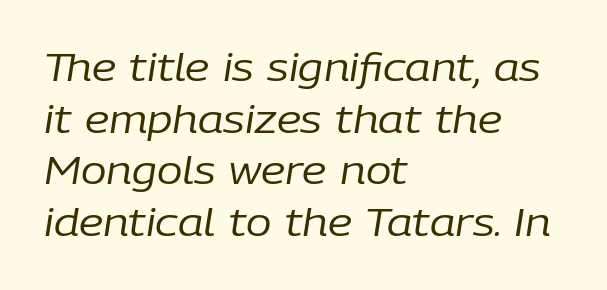
Q: Is the text bold? A: No.
Q: Is the text italic (slanted)? A: Yes, it leans right by about 9 degrees.
Q: Is the text underlined? A: No.
Q: How is the paragraph aligned? A: Left-aligned.
Q: Is the spacing between letters normal or unusually wide? A: Normal.
Q: Is the spacing between lines tight, normal or loose? A: Normal.
Q: Width (condensed, normal, or wide)? A: Normal.
Q: Stroke contrast? A: Low.
Q: x-height? A: Medium.
Q: Monospaced? A: No.
